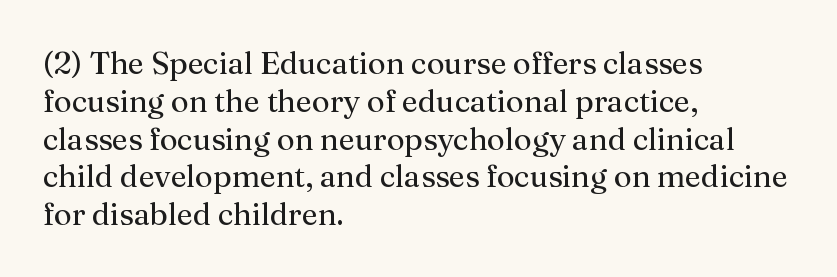
Q: Is the text bold? A: No.
Q: Is the text italic (slanted)? A: No, it is upright.
Q: Is the typeface a serif or a sans-serif typeface? A: Serif.
Q: Is the text underlined? A: No.
Q: How is the paragraph aligned? A: Left-aligned.
Q: Is the spacing between letters normal or unusually wide? A: Normal.
Q: Width (condensed, normal, or wide)? A: Normal.
Q: Stroke contrast? A: Medium.
Q: x-height? A: Medium.
Q: Monospaced? A: No.
